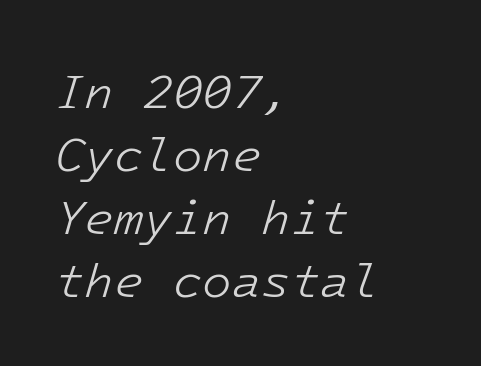
A typesetter would mark this as italic. The letters sit at their default tracking, neither squeezed nor spread. Notice how the passage keeps a crisp vertical edge on the left only. A normal amount of white space separates one row of letters from the next. Compared with a typical body face, this is equally light or lighter still. Anything drawn beneath the words? Only blank space.
